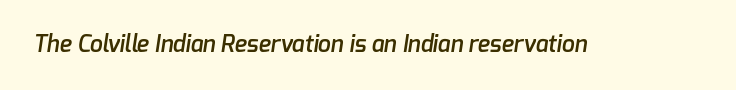
Nobody touched the tracking dial on this one. Does the weight exceed regular? Yes, but only to semibold. The baseline area is clear.
